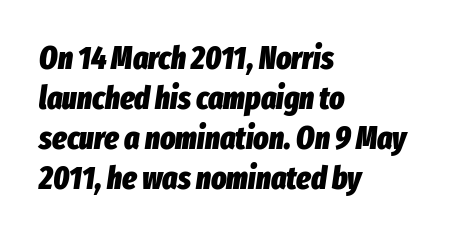
Compared with typical body copy, the letter spacing here is the same. Here the designer chose a conventional face with non-uniform glyph widths. Descenders hang freely into open space. Strokes here are thick enough to call this a true bold. The rendering uses a moderate line-height, typical for paragraphs. The whole block is typeset with a tilt.
